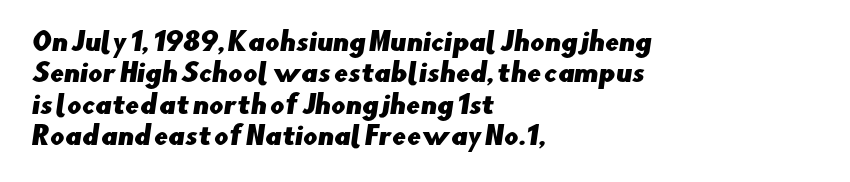
Casual observation: everything's shoved over to the left. Unmarked baselines from the first word to the last. Nobody touched the tracking dial on this one. Horizontal bands of white between lines are of average thickness.
